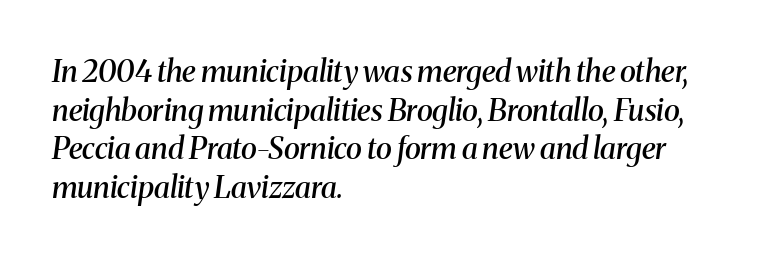
The lettering tilts uniformly, giving the passage an italic look. Here the glyphs are tracked normally, forming tight word shapes. A serif font was chosen for this passage. Typesetter's note: demi weight, one step under bold.
